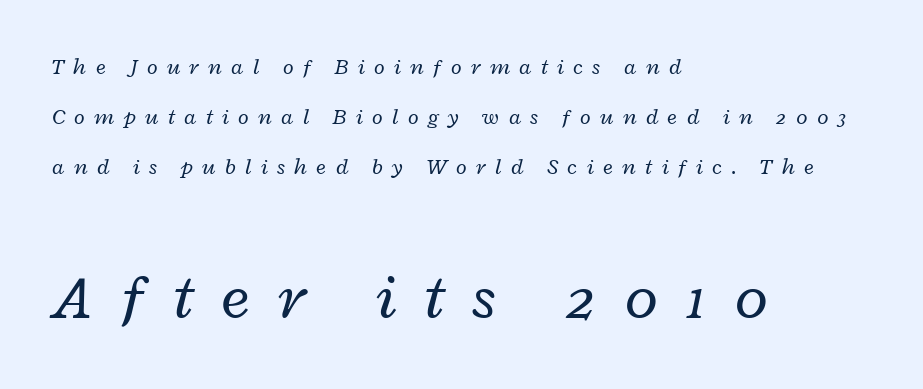
{"italic": "yes", "lean": "right", "slant_degrees": 12, "bold": "no", "weight": "regular", "width": "wide", "stroke_contrast": "low", "x_height": "medium", "monospaced": "no", "underline": "no", "align": "left", "line_spacing": "loose", "line_spacing_ratio": 2.27, "letter_spacing": "wide", "letter_spacing_em": 0.43, "larger_block": "second", "size_ratio": 2.95, "glyph_px": 65}
